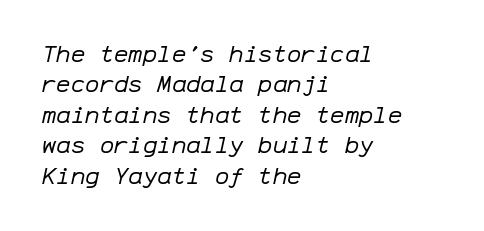
The image shows 24 px text type, italic (leaning right); set left-aligned, normal line spacing (1.27x), normal letter spacing, not underlined.
